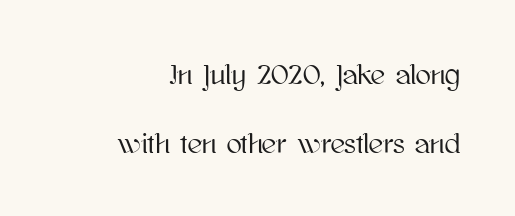
Q: Is the text italic (slanted)? A: No, it is upright.
Q: Is the text underlined? A: No.
Q: How is the paragraph aligned? A: Right-aligned.
Q: Is the spacing between letters normal or unusually wide? A: Normal.
Q: Is the spacing between lines tight, normal or loose? A: Loose.
Q: Width (condensed, normal, or wide)? A: Normal.
Q: Stroke contrast? A: High.
Q: x-height? A: Medium.
Q: Monospaced? A: No.
